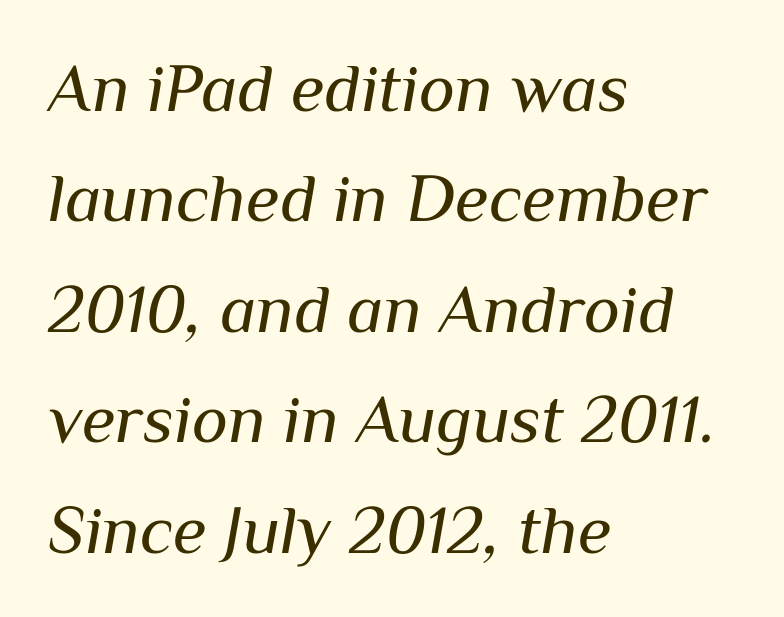
Inter-character spacing is left at the font's built-in metrics. Quick note: italic. Each stroke keeps to a modest, everyday thickness or less. The face used here is proportionally spaced, like ordinary book or web type. The lines in this sample share a left origin and differ only in where they stop.
